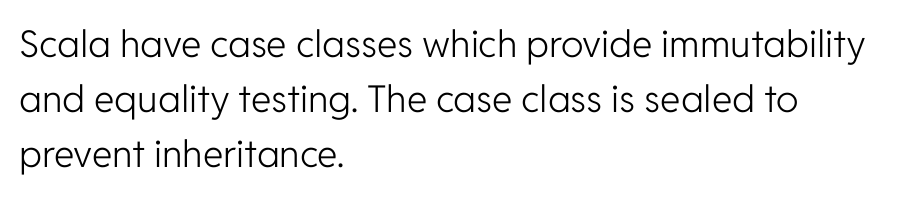
The image shows 37 px light sans-serif type, upright; set left-aligned, normal line spacing (1.49x), normal letter spacing, not underlined; low stroke contrast and a medium x-height.
